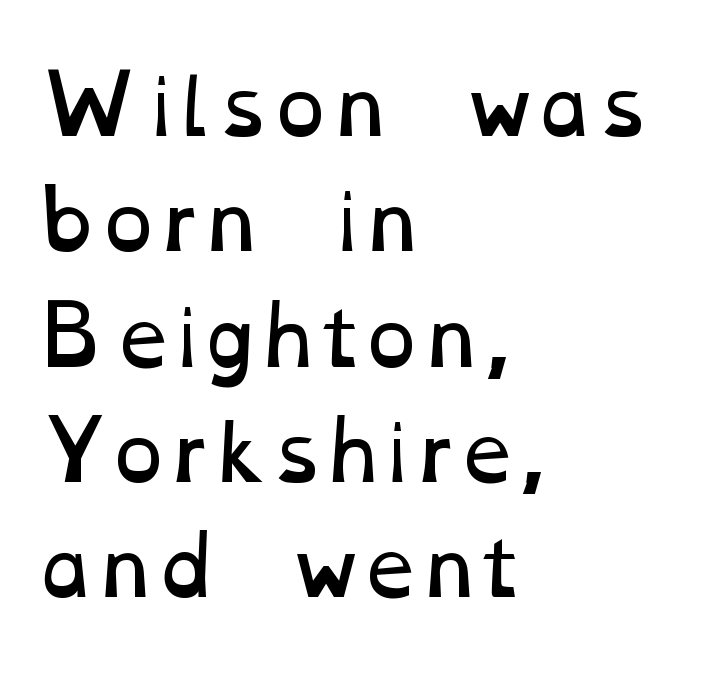
{"bold": "no", "weight": "regular", "width": "wide", "stroke_contrast": "low", "x_height": "medium", "monospaced": "no", "underline": "no", "align": "left", "line_spacing": "normal", "line_spacing_ratio": 1.46, "letter_spacing": "normal", "letter_spacing_em": 0.0, "glyph_px": 79}
